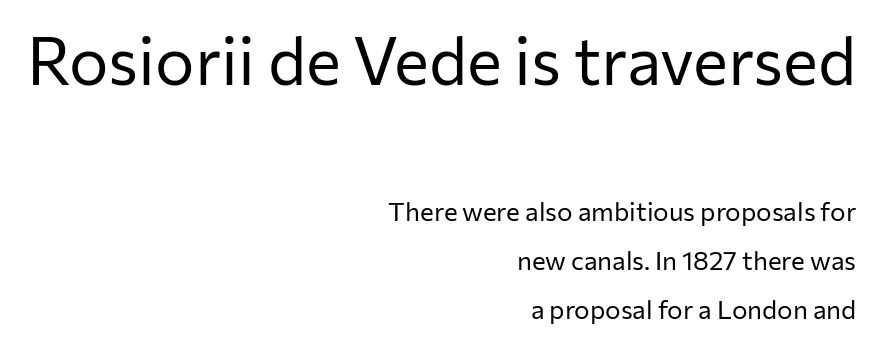
The image shows 66 px regular-weight sans-serif type, upright; set right-aligned, line spacing 1.88x, normal letter spacing, not underlined; the first (top) block is 2.54x larger; low stroke contrast and a medium x-height.
